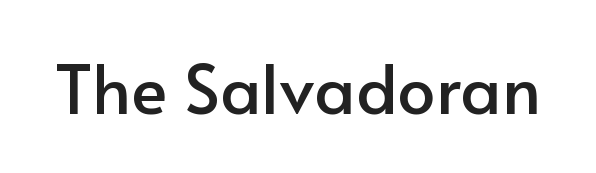
{"serif": "no", "italic": "no", "width": "normal", "stroke_contrast": "low", "x_height": "small", "monospaced": "no", "underline": "no", "letter_spacing": "normal", "letter_spacing_em": 0.0, "glyph_px": 68}
